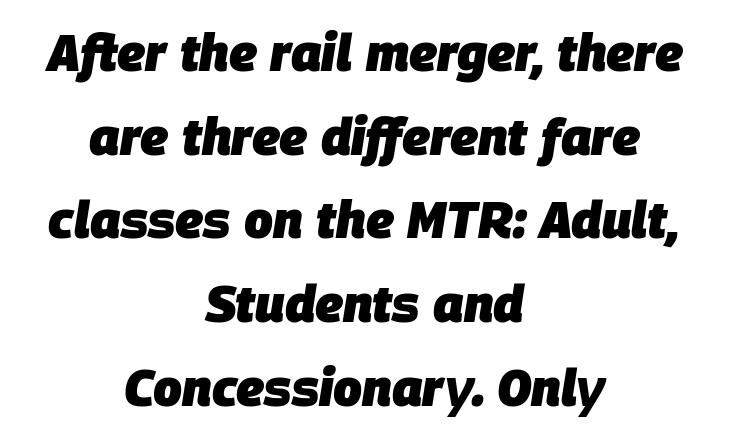
{"italic": "yes", "lean": "right", "slant_degrees": 9, "bold": "yes", "weight": "heavy", "width": "normal", "stroke_contrast": "low", "x_height": "large", "monospaced": "no", "underline": "no", "align": "center", "line_spacing": "normal", "line_spacing_ratio": 1.64, "letter_spacing": "normal", "letter_spacing_em": 0.0, "glyph_px": 51}
